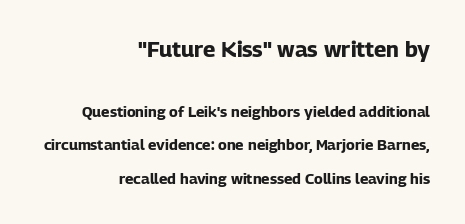
The image shows 22 px bold type, upright; set right-aligned, loose line spacing (2.24x), normal letter spacing, not underlined; the first (top) block is 1.47x larger.
